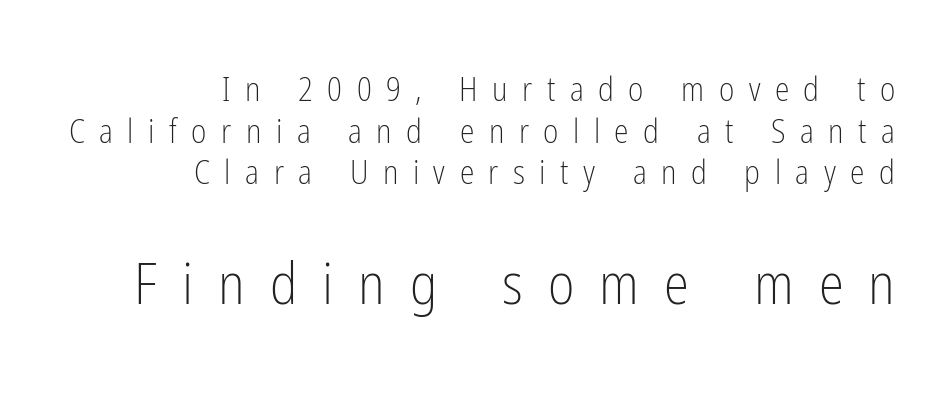
{"serif": "no", "italic": "no", "bold": "no", "weight": "light", "width": "condensed", "stroke_contrast": "low", "x_height": "medium", "monospaced": "no", "underline": "no", "align": "right", "line_spacing": "normal", "line_spacing_ratio": 1.26, "letter_spacing": "wide", "letter_spacing_em": 0.44, "larger_block": "second", "size_ratio": 1.73, "glyph_px": 57}
